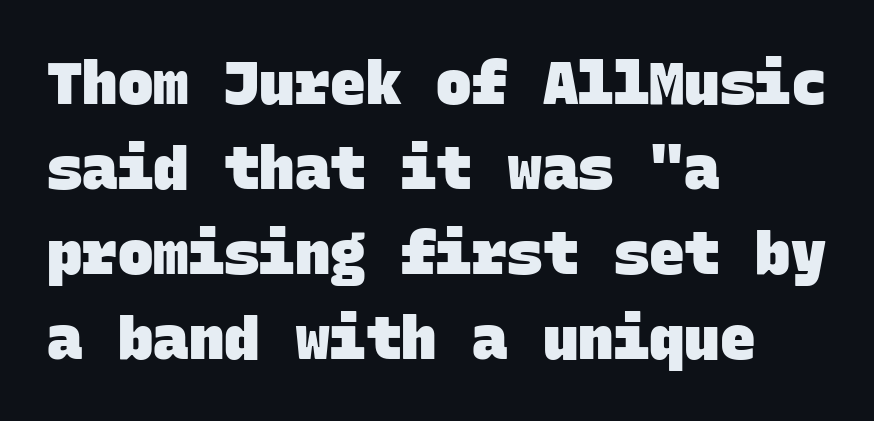
Q: Is the text bold? A: Yes.
Q: Is the typeface a serif or a sans-serif typeface? A: Sans-serif.
Q: Is the text underlined? A: No.
Q: How is the paragraph aligned? A: Left-aligned.
Q: Is the spacing between letters normal or unusually wide? A: Normal.
Q: Is the spacing between lines tight, normal or loose? A: Normal.
Q: Width (condensed, normal, or wide)? A: Normal.
Q: Stroke contrast? A: Low.
Q: x-height? A: Large.
Q: Monospaced? A: Yes.
